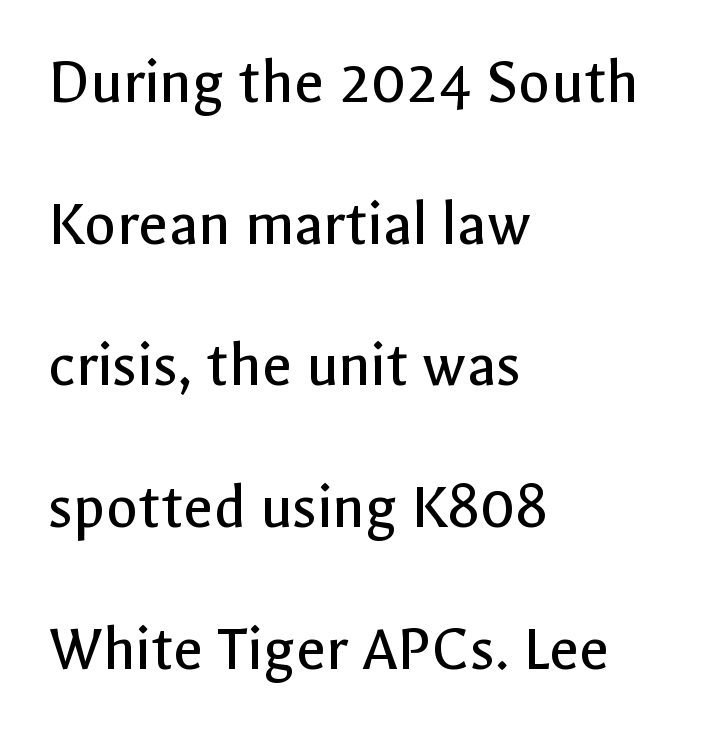
Character widths vary here, with narrow letters taking less room than wide ones. These lines stack with their left ends in a neat column. A great deal of white space separates one row of letters from the next. Every stem runs plumb, perpendicular to the baseline. Nobody touched the tracking dial on this one. Counters stay open thanks to moderate or lighter strokes.
